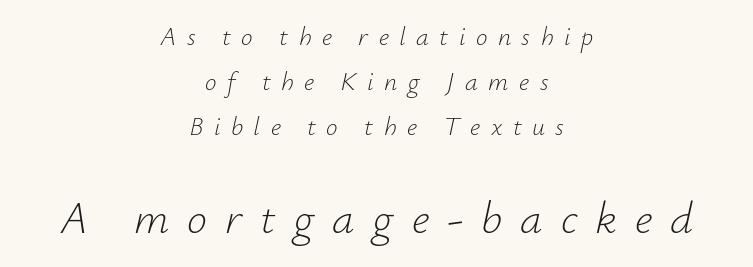
Q: Is the text bold? A: No.
Q: Is the text italic (slanted)? A: Yes, it leans right by about 12 degrees.
Q: Is the text underlined? A: No.
Q: How is the paragraph aligned? A: Centered.
Q: Is the spacing between letters normal or unusually wide? A: Unusually wide.
Q: Which block of text is set in a larger size, the first (top) or the second (bottom)? A: The second (bottom) one.
Q: Width (condensed, normal, or wide)? A: Normal.
Q: Stroke contrast? A: Low.
Q: x-height? A: Small.
Q: Monospaced? A: No.
